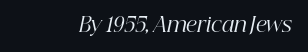
Q: Is the text bold? A: No.
Q: Is the text italic (slanted)? A: Yes, it leans right by about 12 degrees.
Q: Is the text underlined? A: No.
Q: Is the spacing between letters normal or unusually wide? A: Normal.
